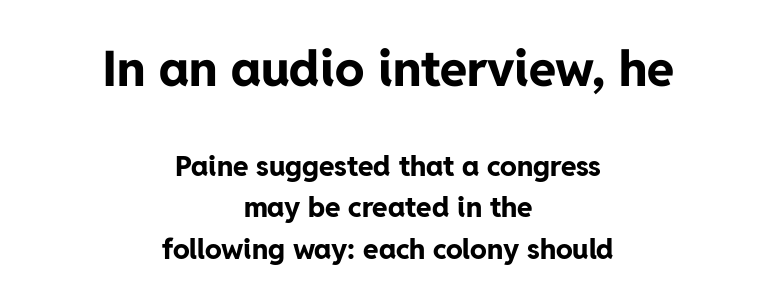
Q: Is the text bold? A: Yes.
Q: Is the text italic (slanted)? A: No, it is upright.
Q: Is the typeface a serif or a sans-serif typeface? A: Sans-serif.
Q: Is the text underlined? A: No.
Q: How is the paragraph aligned? A: Centered.
Q: Is the spacing between letters normal or unusually wide? A: Normal.
Q: Is the spacing between lines tight, normal or loose? A: Normal.
Q: Which block of text is set in a larger size, the first (top) or the second (bottom)? A: The first (top) one.
Q: Width (condensed, normal, or wide)? A: Normal.
Q: Stroke contrast? A: Low.
Q: x-height? A: Medium.
Q: Monospaced? A: No.
